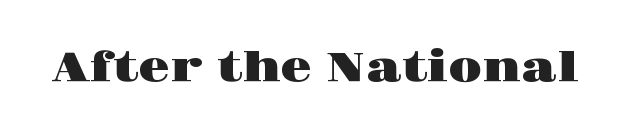
The image shows 41 px wide serif type, upright; set normal letter spacing, not underlined; high stroke contrast and a large x-height.
